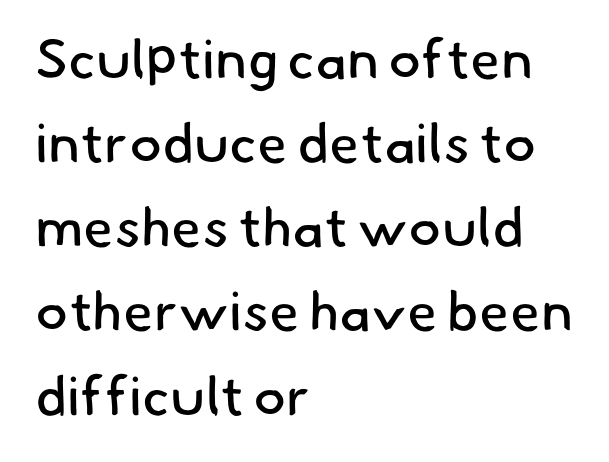
Q: Is the text bold? A: No.
Q: Is the typeface a serif or a sans-serif typeface? A: Sans-serif.
Q: Is the text underlined? A: No.
Q: How is the paragraph aligned? A: Left-aligned.
Q: Is the spacing between letters normal or unusually wide? A: Normal.
Q: Is the spacing between lines tight, normal or loose? A: Normal.
Q: Width (condensed, normal, or wide)? A: Normal.
Q: Stroke contrast? A: Low.
Q: x-height? A: Small.
Q: Monospaced? A: No.
